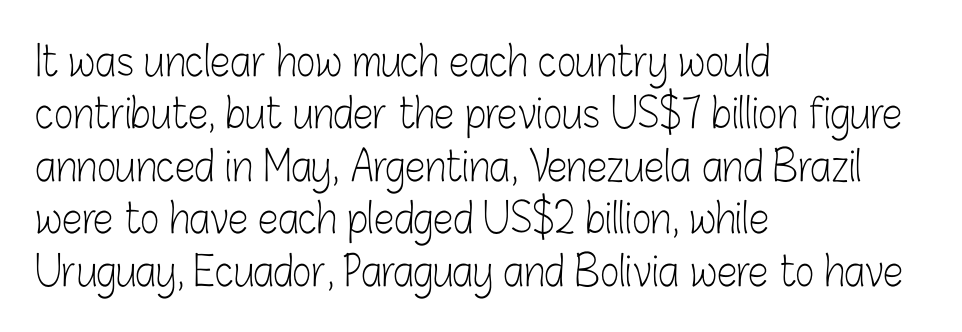
{"serif": "no", "italic": "no", "bold": "no", "weight": "light", "width": "condensed", "stroke_contrast": "low", "x_height": "medium", "monospaced": "no", "underline": "no", "align": "left", "line_spacing": "normal", "line_spacing_ratio": 1.28, "letter_spacing": "normal", "letter_spacing_em": 0.0, "glyph_px": 41}
